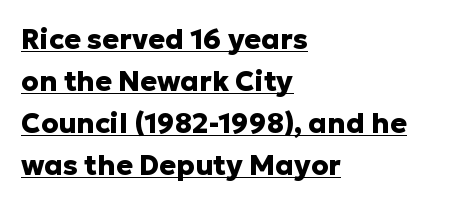
The image shows 28 px heavy sans-serif type, upright; set left-aligned, normal line spacing (1.5x), normal letter spacing, underlined; low stroke contrast and a medium x-height.
